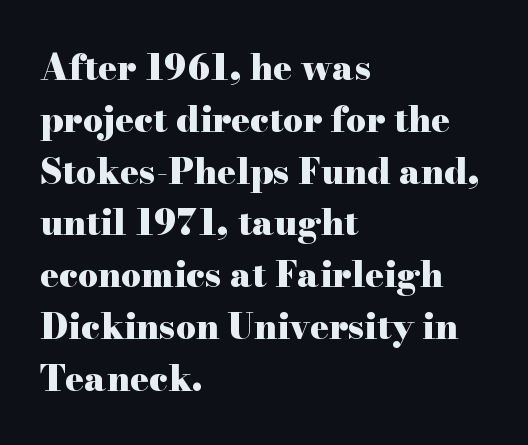
Caption: standard tracking, unaltered. Teacher's note: observe the even left margin — that is flush-left alignment. One glance says typical: line gaps are just what's usual. Underline: absent. Look at the bottom of the vertical strokes: they flare into serifs here.
